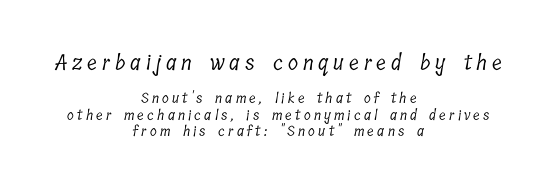
{"bold": "no", "underline": "no", "align": "center", "line_spacing_ratio": 1.17, "letter_spacing": "wide", "letter_spacing_em": 0.23, "larger_block": "first", "size_ratio": 1.5, "glyph_px": 21}
